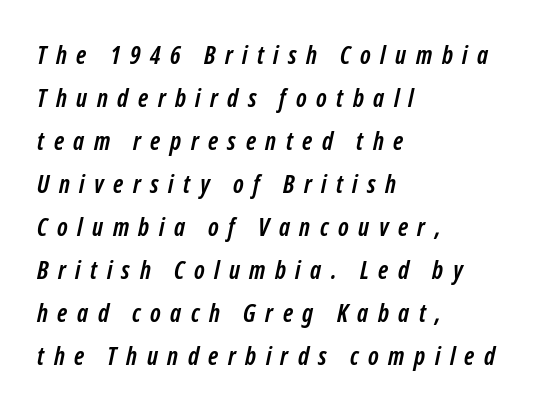
{"bold": "yes", "underline": "no", "align": "left", "line_spacing_ratio": 1.72, "letter_spacing": "wide", "letter_spacing_em": 0.38, "glyph_px": 25}
